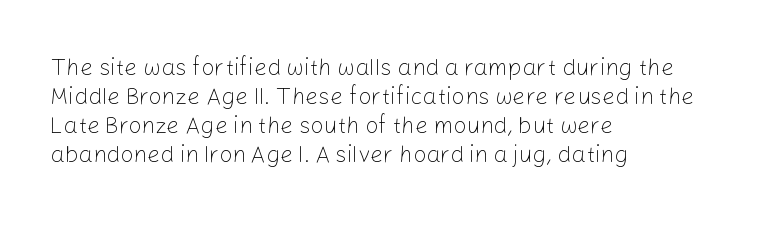
Q: Is the text bold? A: No.
Q: Is the text italic (slanted)? A: No, it is upright.
Q: Is the text underlined? A: No.
Q: How is the paragraph aligned? A: Left-aligned.
Q: Is the spacing between letters normal or unusually wide? A: Normal.
Q: Is the spacing between lines tight, normal or loose? A: Normal.
